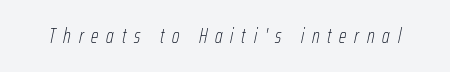
The image shows 21 px text type, italic (leaning right); set unusually wide letter spacing (+0.38 em), not underlined.
